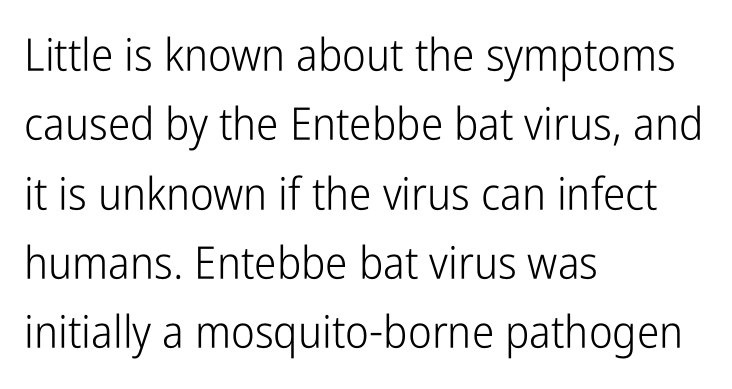
Q: Is the text bold? A: No.
Q: Is the text italic (slanted)? A: No, it is upright.
Q: Is the typeface a serif or a sans-serif typeface? A: Sans-serif.
Q: Is the text underlined? A: No.
Q: How is the paragraph aligned? A: Left-aligned.
Q: Is the spacing between letters normal or unusually wide? A: Normal.
Q: Is the spacing between lines tight, normal or loose? A: Normal.
Q: Width (condensed, normal, or wide)? A: Condensed.
Q: Stroke contrast? A: Low.
Q: x-height? A: Medium.
Q: Monospaced? A: No.
